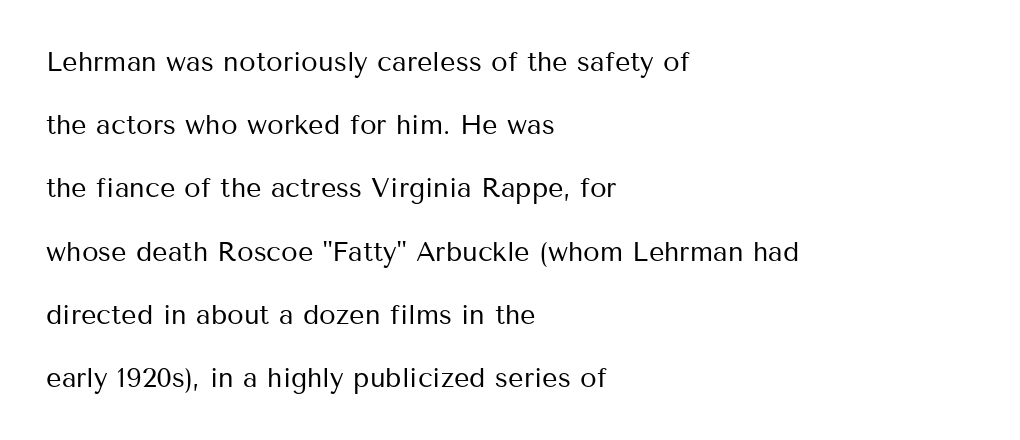
The image shows 27 px text type, upright; set left-aligned, loose line spacing (2.34x), normal letter spacing, not underlined.
